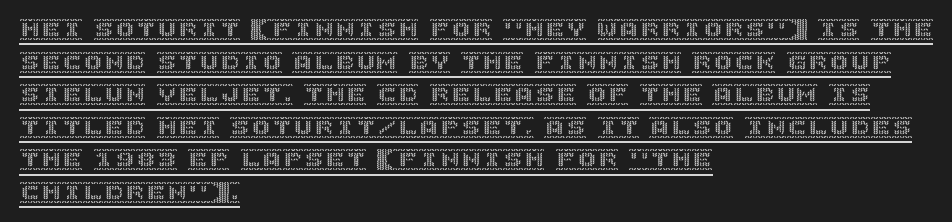
The image shows 21 px text type, upright; set left-aligned, normal line spacing (1.55x), normal letter spacing, underlined.
